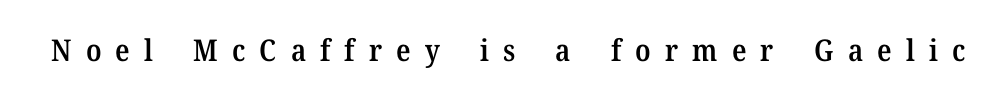
{"serif": "yes", "italic": "no", "bold": "semi", "weight": "semibold", "width": "normal", "stroke_contrast": "medium", "x_height": "medium", "monospaced": "no", "underline": "no", "letter_spacing": "wide", "letter_spacing_em": 0.47, "glyph_px": 30}
